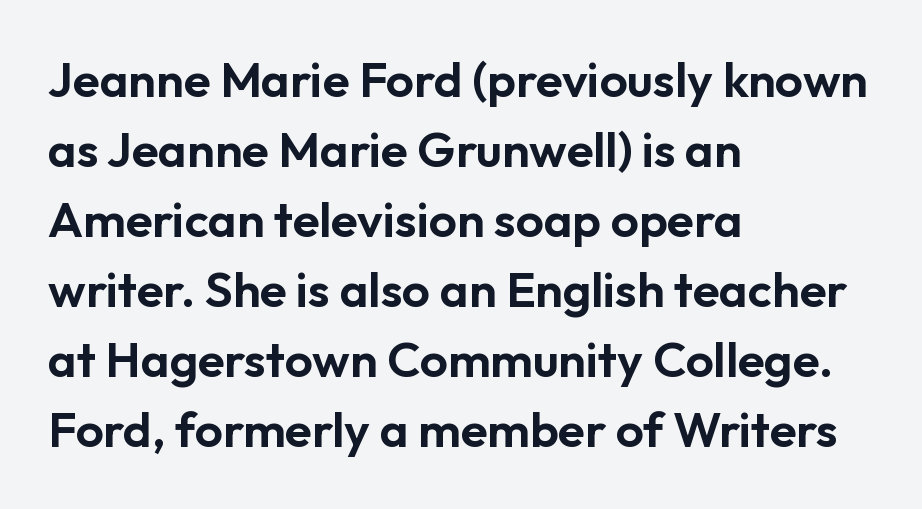
Q: Is the text italic (slanted)? A: No, it is upright.
Q: Is the typeface a serif or a sans-serif typeface? A: Sans-serif.
Q: Is the text underlined? A: No.
Q: How is the paragraph aligned? A: Left-aligned.
Q: Is the spacing between letters normal or unusually wide? A: Normal.
Q: Is the spacing between lines tight, normal or loose? A: Normal.
Q: Width (condensed, normal, or wide)? A: Normal.
Q: Stroke contrast? A: Low.
Q: x-height? A: Medium.
Q: Monospaced? A: No.
